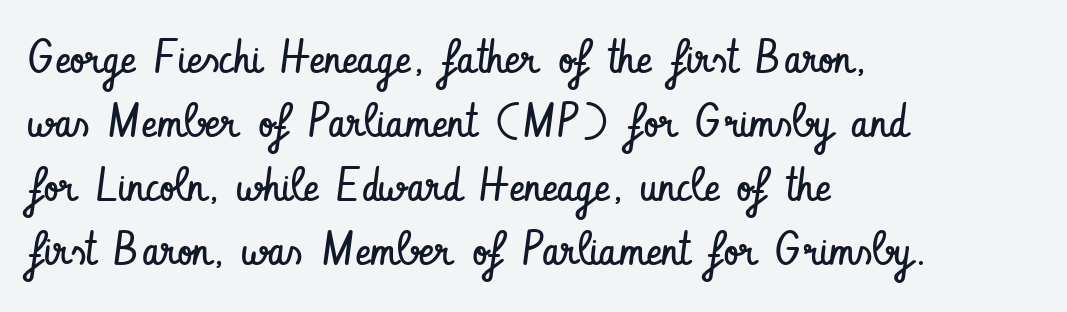
{"serif": "no", "italic": "no", "bold": "no", "weight": "regular", "width": "condensed", "stroke_contrast": "low", "x_height": "small", "monospaced": "no", "underline": "no", "align": "left", "line_spacing": "normal", "line_spacing_ratio": 1.36, "letter_spacing": "normal", "letter_spacing_em": 0.0, "glyph_px": 47}
